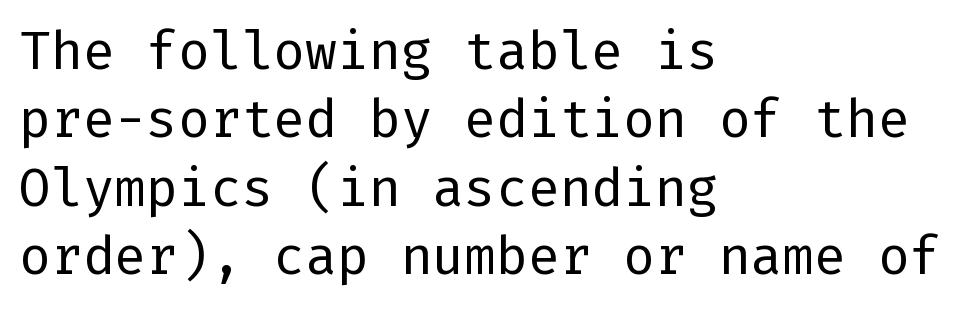
{"serif": "no", "italic": "no", "bold": "no", "weight": "regular", "width": "normal", "stroke_contrast": "low", "x_height": "medium", "underline": "no", "align": "left", "line_spacing": "normal", "line_spacing_ratio": 1.29, "letter_spacing": "normal", "letter_spacing_em": 0.0, "glyph_px": 53}
